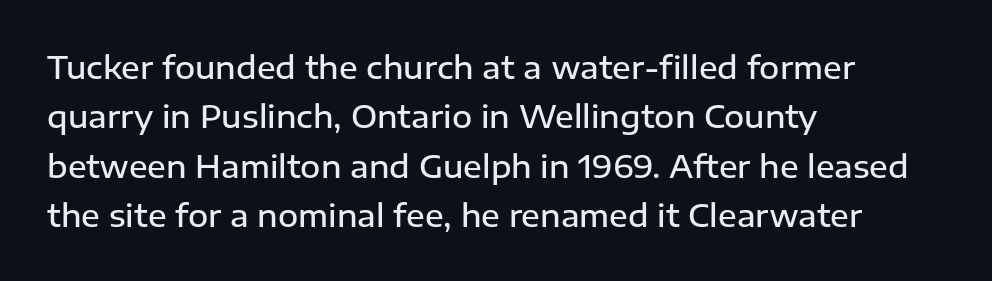
Q: Is the text bold? A: Semi-bold.
Q: Is the text italic (slanted)? A: No, it is upright.
Q: Is the typeface a serif or a sans-serif typeface? A: Sans-serif.
Q: Is the text underlined? A: No.
Q: How is the paragraph aligned? A: Left-aligned.
Q: Is the spacing between letters normal or unusually wide? A: Normal.
Q: Is the spacing between lines tight, normal or loose? A: Normal.
Q: Width (condensed, normal, or wide)? A: Normal.
Q: Stroke contrast? A: Low.
Q: x-height? A: Medium.
Q: Monospaced? A: No.
